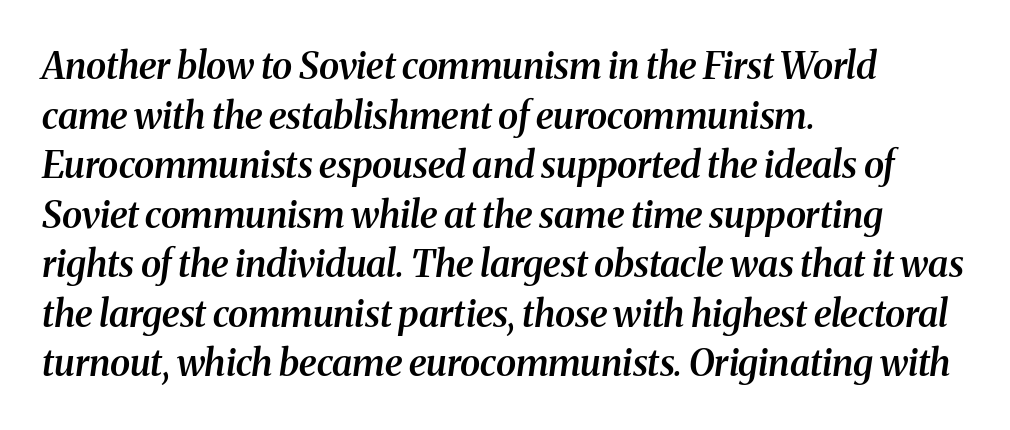
Does extra space separate the letters? No, they use regular spacing. Little horizontal feet cap the strokes, marking this as serif type. This rendering features lettering with no underline. Each line starts at the same left margin while the right side varies. Honestly, the row spacing looks completely unremarkable.
